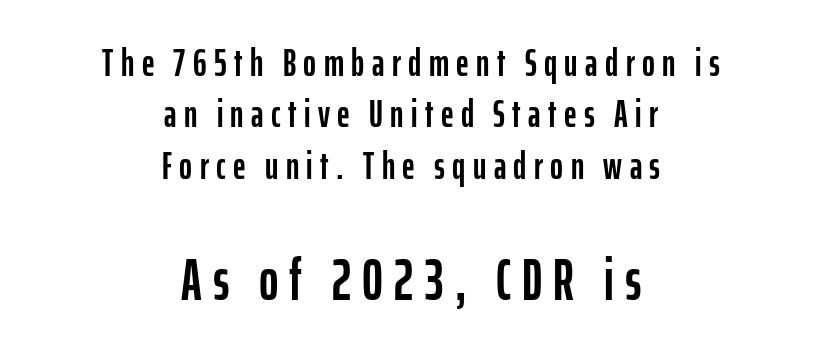
Vertical strokes here are truly vertical. You get the small type first, then a jump to larger type. Underlining? Definitely not there. Regarding leading, the lines here are spaced in the standard way. Is this a fixed-width face? No — the glyphs have proportional, varying widths. These lines are composed in type without serifs.
